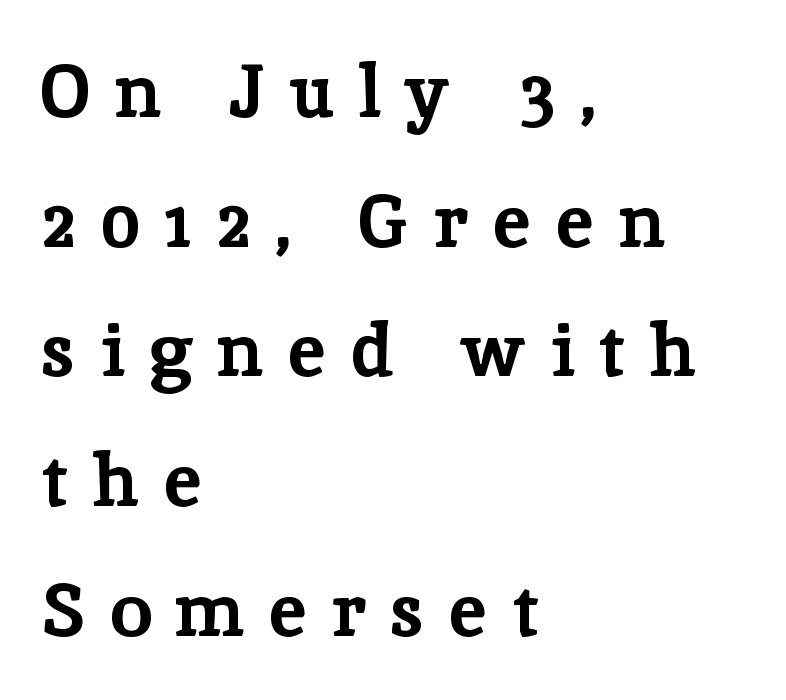
The face used here is seriffed, in the tradition of book romans. Spacing between characters has been opened up far beyond the box default. The area under the type is left untouched. Ordinary non-slanted type is in use. Is this a fixed-width face? No — the glyphs have proportional, varying widths. Pretty heavy lettering here — definitely bold.
